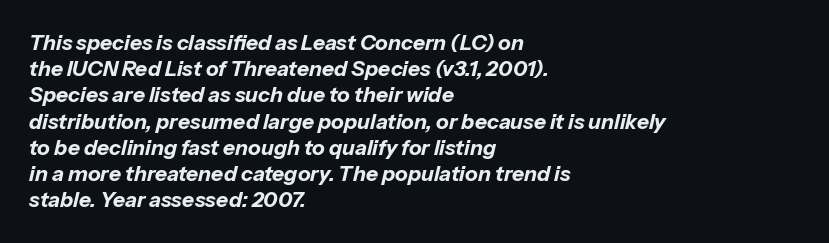
Is the block centered? No — it sits flush against the left margin. Strong, thick strokes mark this as bold type. If you measured baseline to baseline, you'd find a middling distance. Each row of text sits above clean, open space.
